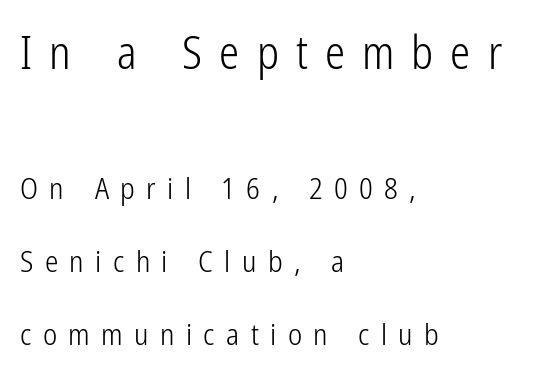
Do the letters lean? They stand straight. Note the varied advance widths — an 'i' is clearly narrower than an 'm'. Descenders hang freely into open space. The letters in the upper block stand taller than those in the block below.
